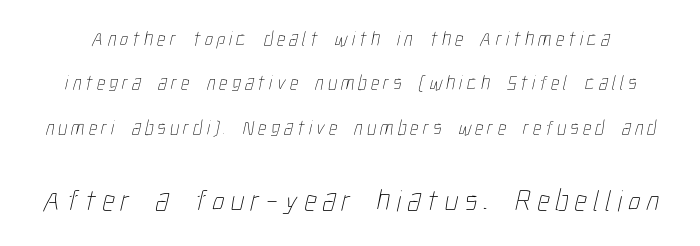
{"bold": "no", "weight": "thin", "width": "condensed", "stroke_contrast": "low", "x_height": "medium", "monospaced": "no", "underline": "no", "line_spacing": "loose", "line_spacing_ratio": 2.22, "letter_spacing": "wide", "letter_spacing_em": 0.21, "larger_block": "second", "size_ratio": 1.5, "glyph_px": 30}
